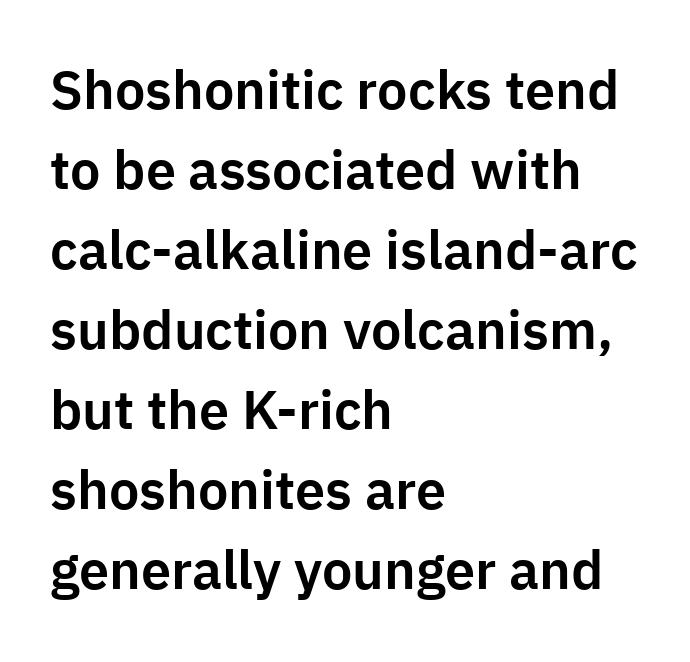
The image shows 54 px sans-serif type, upright; set left-aligned, normal line spacing (1.48x), normal letter spacing, not underlined; low stroke contrast and a medium x-height.
